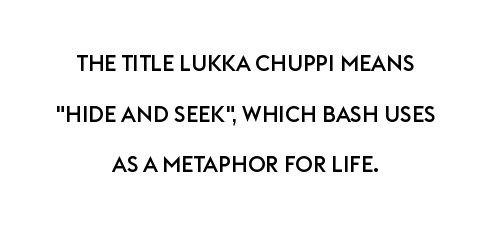
One glance says open: line gaps are wider than usual. Where is the straight margin? There isn't one; the lines are centered. Is the letter spacing exaggerated? No — it looks like the ordinary default. Check the space under the baseline: it is left empty.
